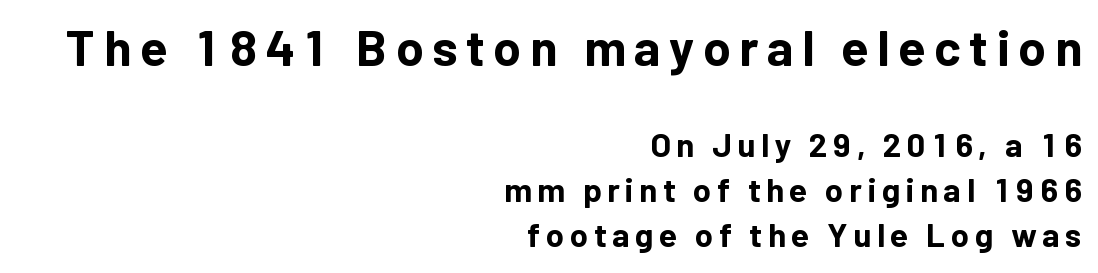
{"serif": "no", "italic": "no", "bold": "yes", "weight": "bold", "width": "normal", "stroke_contrast": "low", "x_height": "medium", "monospaced": "no", "underline": "no", "align": "right", "line_spacing": "normal", "line_spacing_ratio": 1.36, "larger_block": "first", "size_ratio": 1.52, "glyph_px": 50}
